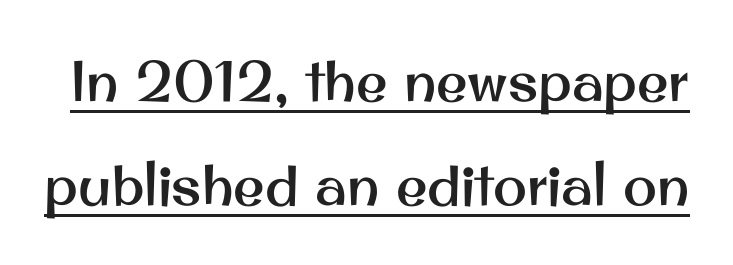
The face used here is proportionally spaced, like ordinary book or web type. This is the regular roman posture of the typeface. Compared with typical body copy, the letter spacing here is the same. The passage shown is typeset with a sans-serif family. Quick note: underline on.
